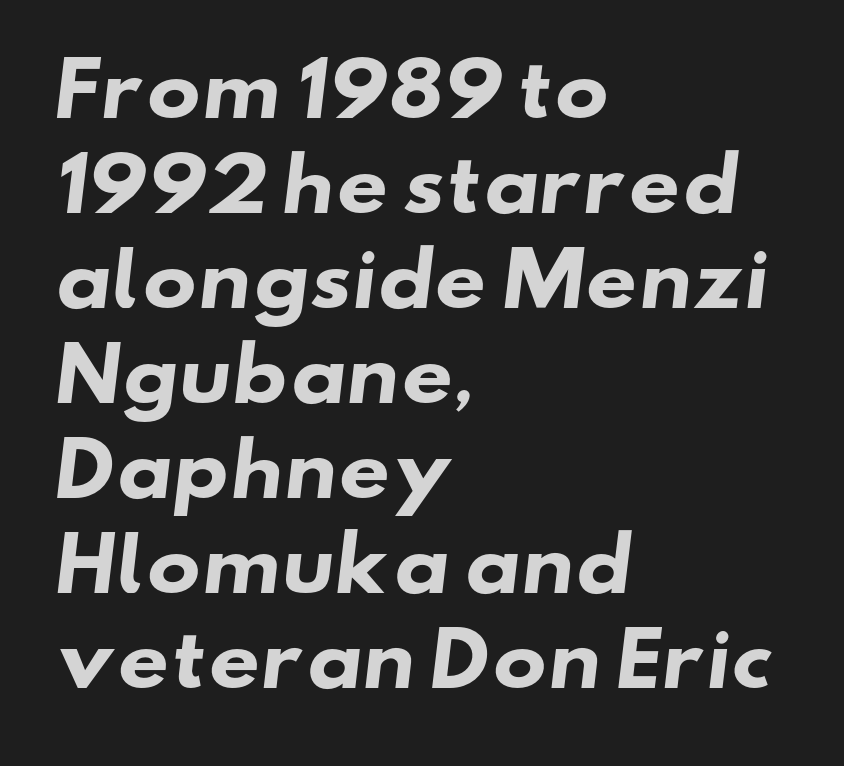
{"serif": "no", "bold": "yes", "weight": "heavy", "width": "wide", "stroke_contrast": "low", "x_height": "small", "monospaced": "no", "underline": "no", "align": "left", "line_spacing": "normal", "line_spacing_ratio": 1.32, "letter_spacing": "normal", "letter_spacing_em": 0.0, "glyph_px": 72}
